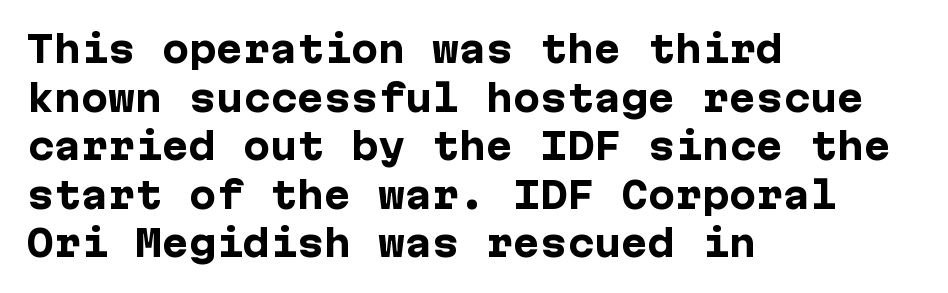
Q: Is the text bold? A: Yes.
Q: Is the text italic (slanted)? A: No, it is upright.
Q: Is the typeface a serif or a sans-serif typeface? A: Sans-serif.
Q: Is the text underlined? A: No.
Q: How is the paragraph aligned? A: Left-aligned.
Q: Is the spacing between letters normal or unusually wide? A: Normal.
Q: Is the spacing between lines tight, normal or loose? A: Normal.
Q: Width (condensed, normal, or wide)? A: Normal.
Q: Stroke contrast? A: Low.
Q: x-height? A: Medium.
